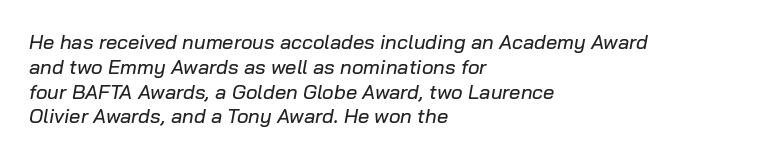
{"italic": "yes", "lean": "right", "slant_degrees": 10, "underline": "no", "align": "left", "line_spacing_ratio": 1.24, "letter_spacing": "normal", "letter_spacing_em": 0.0, "glyph_px": 20}
